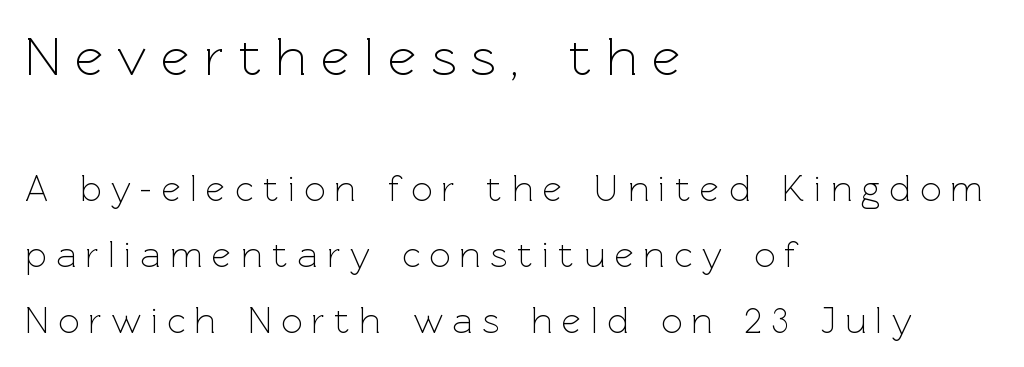
Q: Is the text bold? A: No.
Q: Is the text italic (slanted)? A: No, it is upright.
Q: Is the typeface a serif or a sans-serif typeface? A: Sans-serif.
Q: Is the text underlined? A: No.
Q: How is the paragraph aligned? A: Left-aligned.
Q: Is the spacing between letters normal or unusually wide? A: Unusually wide.
Q: Which block of text is set in a larger size, the first (top) or the second (bottom)? A: The first (top) one.
Q: Width (condensed, normal, or wide)? A: Normal.
Q: x-height? A: Medium.
Q: Monospaced? A: No.
